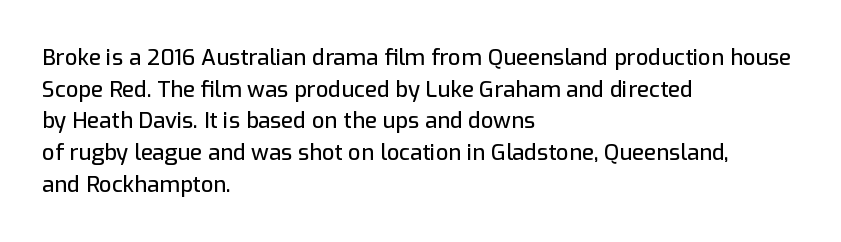
The image shows 22 px text type, upright; set left-aligned, normal line spacing (1.44x), normal letter spacing, not underlined.
